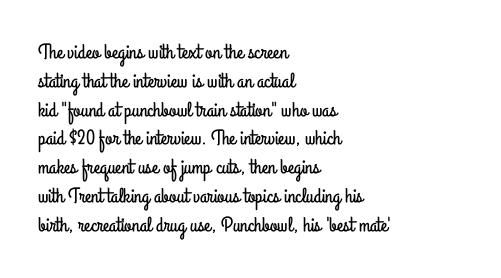
The image shows 21 px text type, upright; set left-aligned, normal line spacing (1.37x), normal letter spacing, not underlined.
